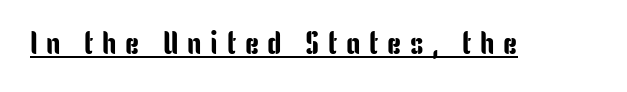
Q: Is the text italic (slanted)? A: No, it is upright.
Q: Is the typeface a serif or a sans-serif typeface? A: Sans-serif.
Q: Is the text underlined? A: Yes.
Q: Is the spacing between letters normal or unusually wide? A: Unusually wide.
Q: Width (condensed, normal, or wide)? A: Condensed.
Q: Stroke contrast? A: Low.
Q: x-height? A: Medium.
Q: Monospaced? A: No.
